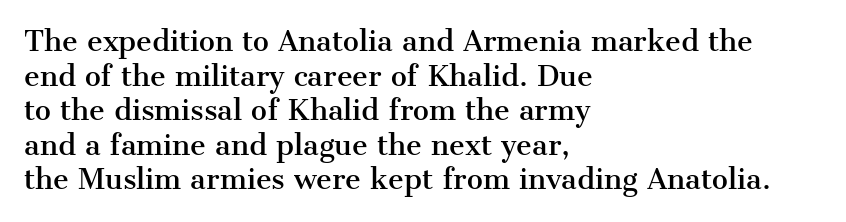
You could call the tracking neutral — neither tight nor loose. Interline gaps are of average width in this sample. The zone under the glyphs is completely vacant. A classic flush-left, rag-right setting is used for this passage. Style check: upright.
